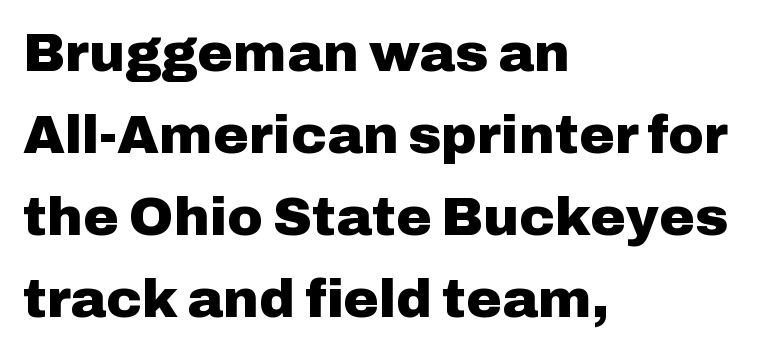
{"serif": "no", "italic": "no", "bold": "yes", "weight": "heavy", "width": "normal", "stroke_contrast": "low", "x_height": "medium", "monospaced": "no", "underline": "no", "align": "left", "line_spacing": "normal", "line_spacing_ratio": 1.52, "letter_spacing": "normal", "letter_spacing_em": 0.0, "glyph_px": 54}
